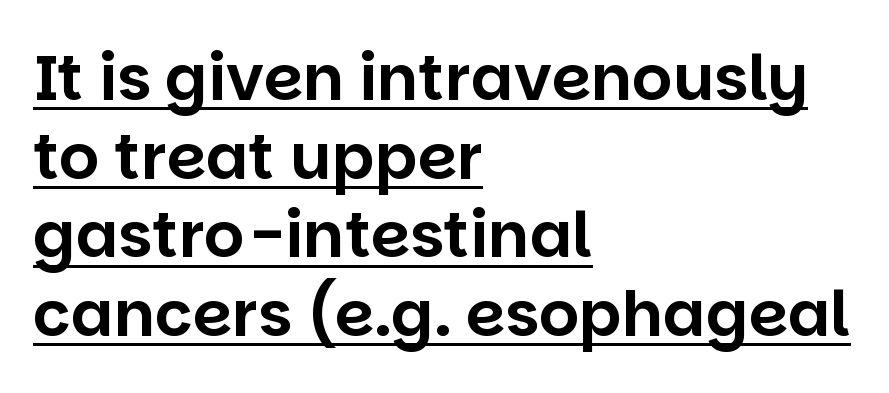
{"serif": "no", "italic": "no", "width": "normal", "stroke_contrast": "low", "x_height": "large", "monospaced": "no", "underline": "yes", "align": "left", "line_spacing": "normal", "line_spacing_ratio": 1.25, "letter_spacing": "normal", "letter_spacing_em": 0.0, "glyph_px": 63}
